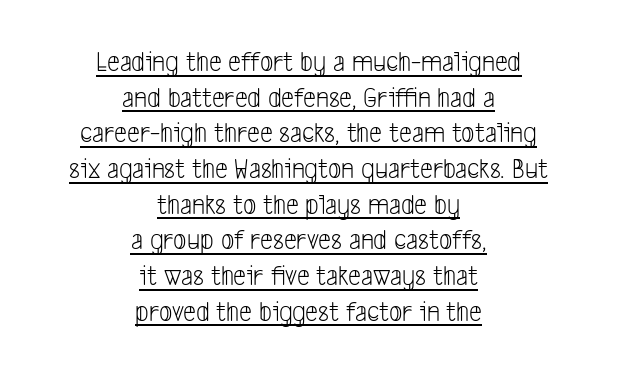
The image shows 29 px light, condensed sans-serif type; set centered, line spacing 1.23x, normal letter spacing, underlined; low stroke contrast and a medium x-height.
